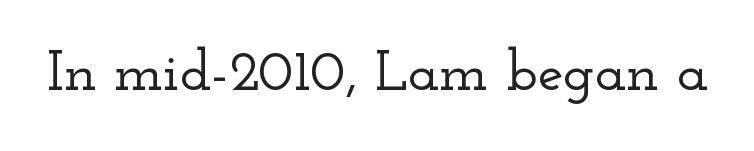
Q: Is the text italic (slanted)? A: No, it is upright.
Q: Is the typeface a serif or a sans-serif typeface? A: Serif.
Q: Is the text underlined? A: No.
Q: Is the spacing between letters normal or unusually wide? A: Normal.
Q: Width (condensed, normal, or wide)? A: Wide.
Q: Stroke contrast? A: Low.
Q: x-height? A: Small.
Q: Monospaced? A: No.
